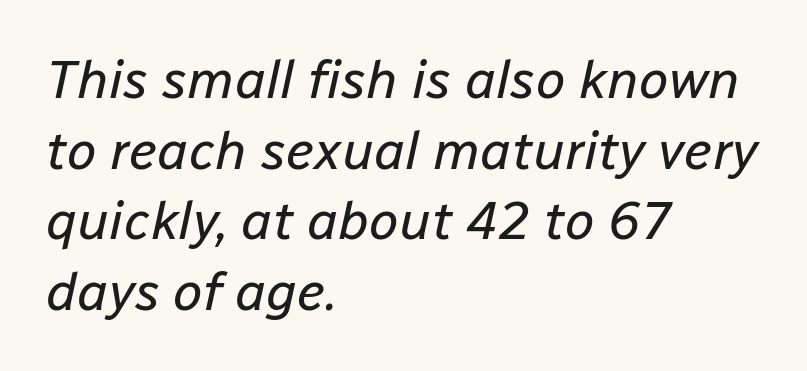
Q: Is the text bold? A: No.
Q: Is the text italic (slanted)? A: Yes, it leans right by about 12 degrees.
Q: Is the text underlined? A: No.
Q: How is the paragraph aligned? A: Left-aligned.
Q: Is the spacing between letters normal or unusually wide? A: Normal.
Q: Is the spacing between lines tight, normal or loose? A: Normal.
Q: Width (condensed, normal, or wide)? A: Normal.
Q: Stroke contrast? A: Low.
Q: x-height? A: Medium.
Q: Monospaced? A: No.
